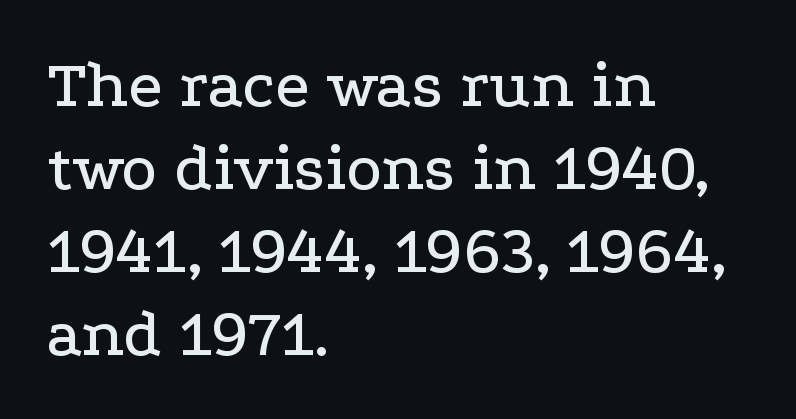
{"serif": "yes", "italic": "no", "width": "wide", "stroke_contrast": "low", "x_height": "medium", "monospaced": "no", "underline": "no", "align": "left", "line_spacing_ratio": 1.22, "letter_spacing": "normal", "letter_spacing_em": 0.0, "glyph_px": 68}
